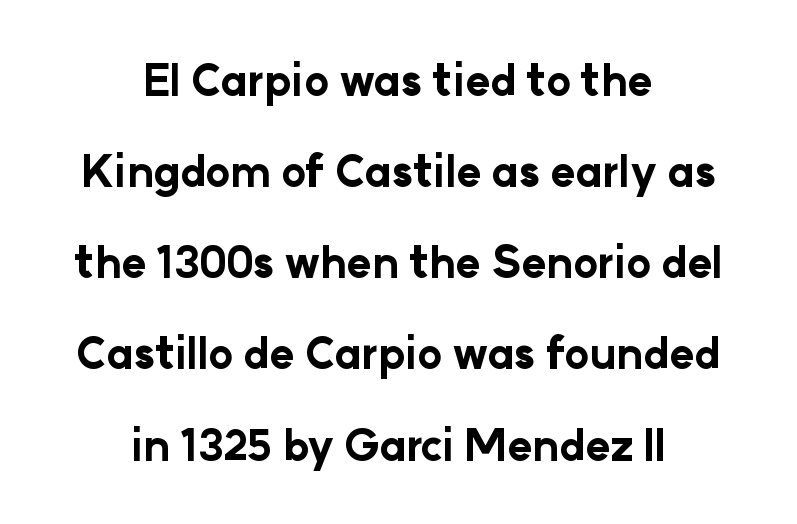
Q: Is the text bold? A: Yes.
Q: Is the text italic (slanted)? A: No, it is upright.
Q: Is the typeface a serif or a sans-serif typeface? A: Sans-serif.
Q: Is the text underlined? A: No.
Q: How is the paragraph aligned? A: Centered.
Q: Is the spacing between letters normal or unusually wide? A: Normal.
Q: Is the spacing between lines tight, normal or loose? A: Loose.
Q: Width (condensed, normal, or wide)? A: Normal.
Q: Stroke contrast? A: Low.
Q: x-height? A: Medium.
Q: Monospaced? A: No.
